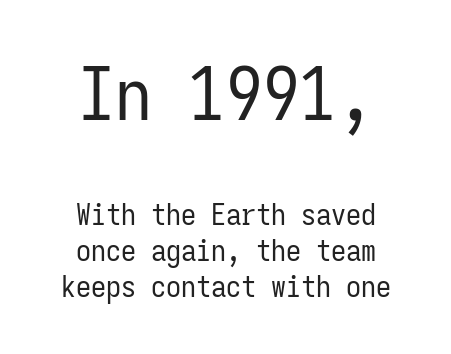
Q: Is the text bold? A: No.
Q: Is the text italic (slanted)? A: No, it is upright.
Q: Is the typeface a serif or a sans-serif typeface? A: Sans-serif.
Q: Is the text underlined? A: No.
Q: How is the paragraph aligned? A: Centered.
Q: Is the spacing between letters normal or unusually wide? A: Normal.
Q: Which block of text is set in a larger size, the first (top) or the second (bottom)? A: The first (top) one.
Q: Width (condensed, normal, or wide)? A: Condensed.
Q: Stroke contrast? A: Low.
Q: x-height? A: Medium.
Q: Monospaced? A: Yes.
